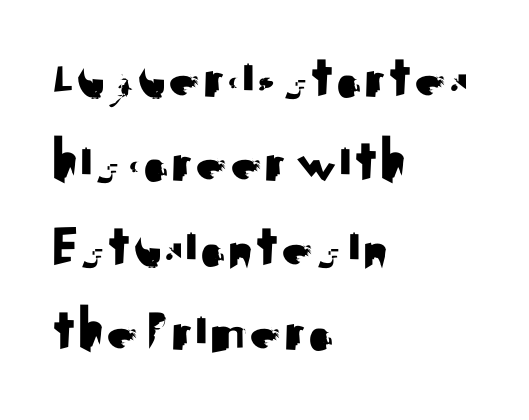
{"serif": "no", "italic": "no", "width": "normal", "stroke_contrast": "medium", "x_height": "small", "monospaced": "no", "underline": "no", "align": "left", "line_spacing": "normal", "line_spacing_ratio": 1.34, "letter_spacing": "normal", "letter_spacing_em": 0.0, "glyph_px": 63}
